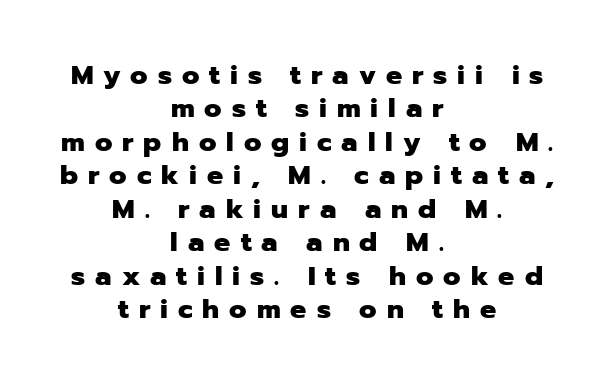
The image shows 27 px bold type, upright; set centered, line spacing 1.24x, unusually wide letter spacing (+0.37 em), not underlined.
